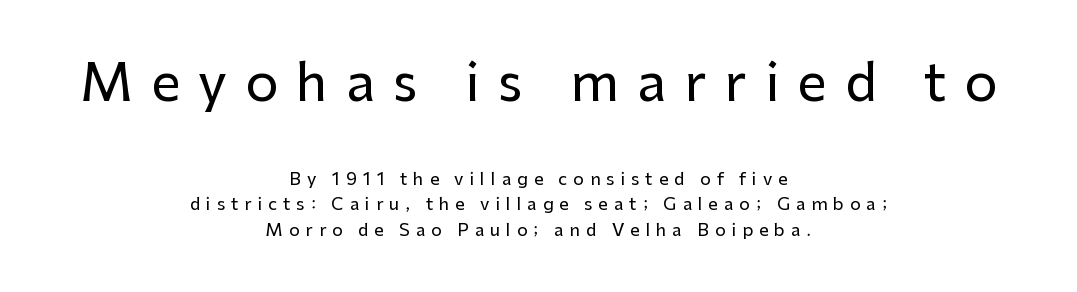
The image shows 52 px sans-serif type, upright; set centered, normal line spacing (1.5x), unusually wide letter spacing (+0.35 em), not underlined; the first (top) block is 3.06x larger; low stroke contrast and a medium x-height.
